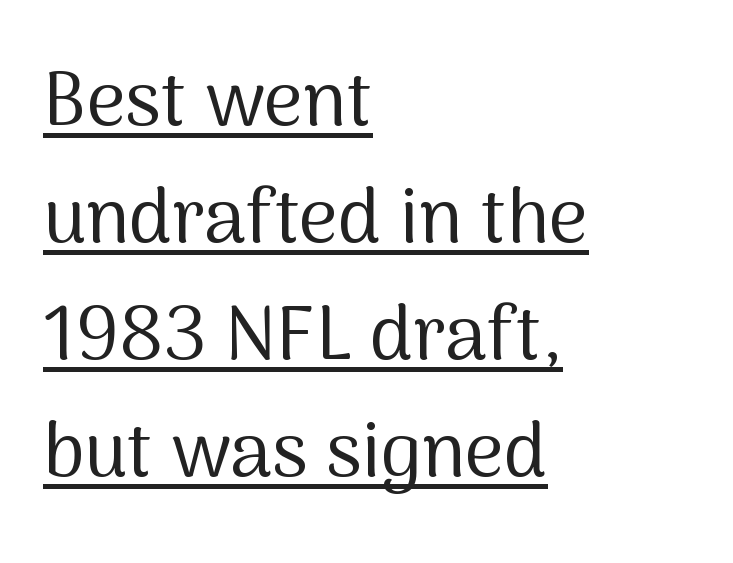
The image shows 76 px regular-weight sans-serif type, upright; set left-aligned, normal line spacing (1.54x), normal letter spacing, underlined; medium stroke contrast and a medium x-height.
